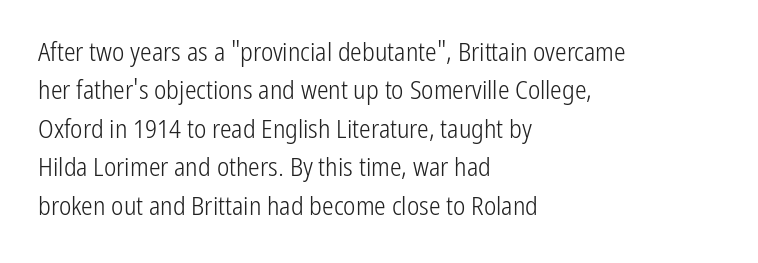
The image shows 26 px text type, upright; set left-aligned, normal line spacing (1.48x), normal letter spacing, not underlined.
